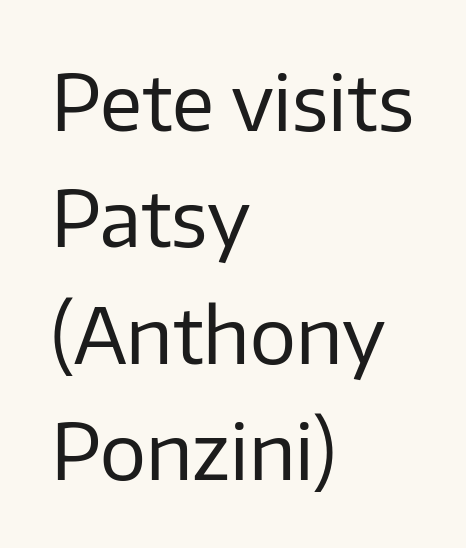
{"serif": "no", "italic": "no", "bold": "no", "weight": "regular", "width": "normal", "stroke_contrast": "low", "x_height": "medium", "monospaced": "no", "underline": "no", "align": "left", "line_spacing": "normal", "line_spacing_ratio": 1.51, "letter_spacing": "normal", "letter_spacing_em": 0.0, "glyph_px": 77}
